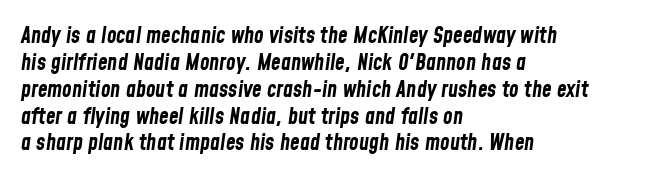
{"italic": "yes", "lean": "right", "slant_degrees": 8, "bold": "yes", "underline": "no", "align": "left", "line_spacing_ratio": 1.22, "letter_spacing": "normal", "letter_spacing_em": 0.0, "glyph_px": 22}
